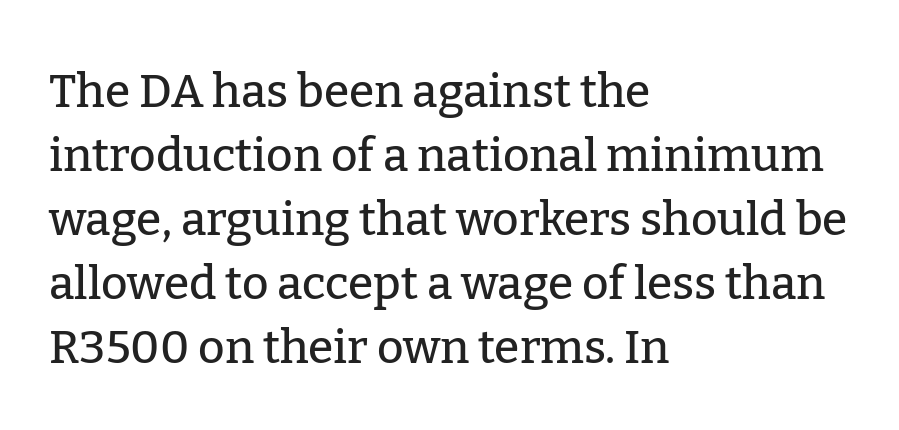
This block has exactly the height ordinary leading produces. The type sits square on the baseline with zero lean. Each line starts at the same left margin while the right side varies. Any mark beneath the type? The region is blank.
